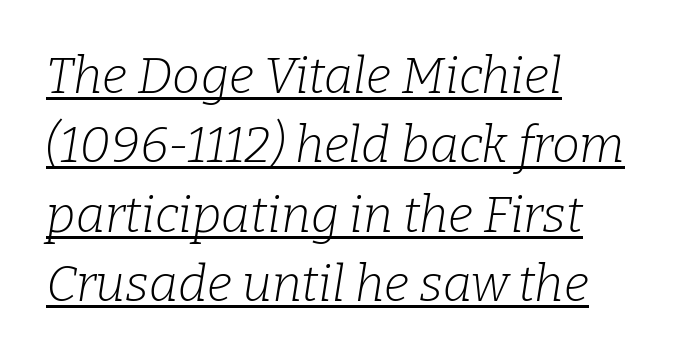
{"serif": "yes", "italic": "yes", "lean": "right", "slant_degrees": 9, "bold": "no", "weight": "light", "width": "normal", "stroke_contrast": "low", "x_height": "medium", "monospaced": "no", "underline": "yes", "align": "left", "line_spacing": "normal", "line_spacing_ratio": 1.39, "letter_spacing": "normal", "letter_spacing_em": 0.0, "glyph_px": 50}
